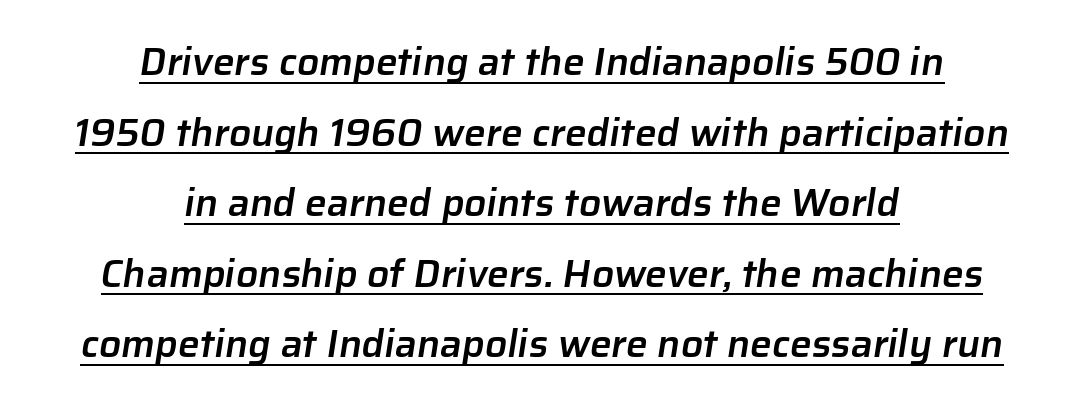
The image shows 39 px semibold sans-serif type; set centered, line spacing 1.81x, normal letter spacing, underlined; low stroke contrast and a medium x-height.
